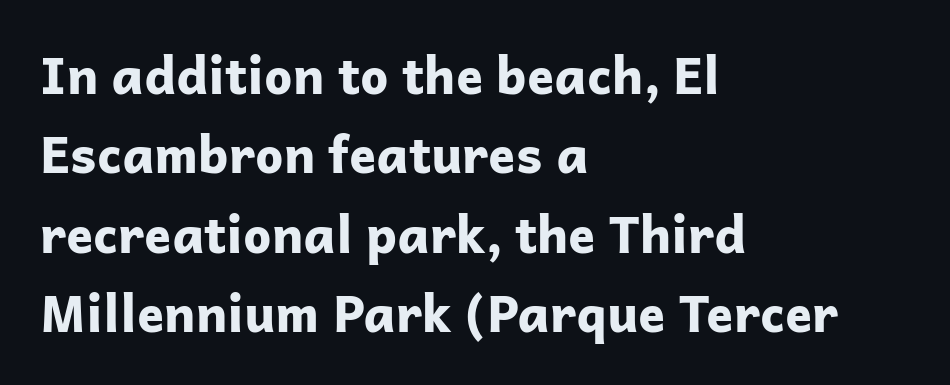
{"serif": "no", "italic": "no", "bold": "yes", "weight": "bold", "width": "normal", "stroke_contrast": "low", "x_height": "medium", "monospaced": "no", "underline": "no", "align": "left", "line_spacing": "normal", "line_spacing_ratio": 1.59, "letter_spacing": "normal", "letter_spacing_em": 0.0, "glyph_px": 50}
